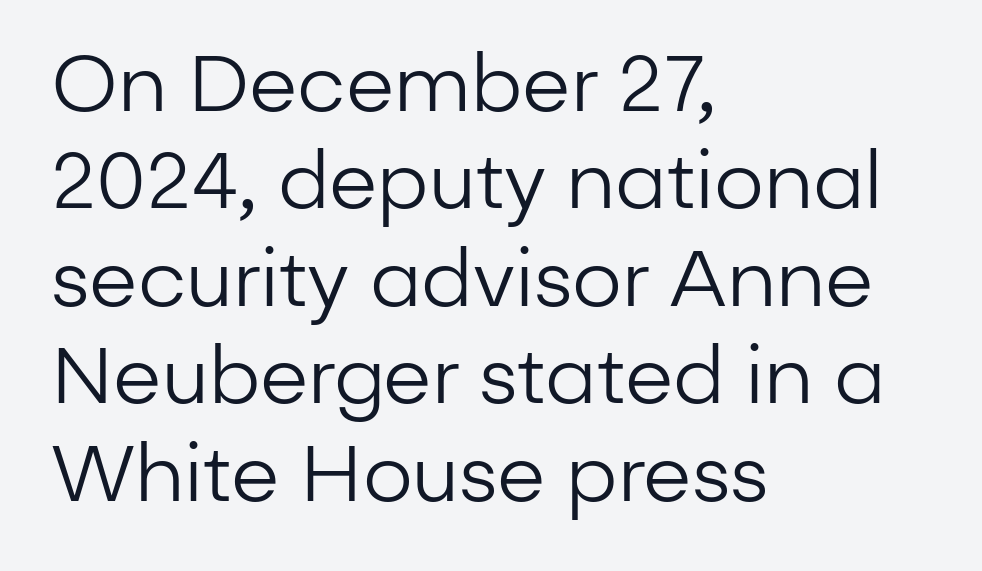
The image shows 78 px regular-weight sans-serif type, upright; set left-aligned, normal line spacing (1.25x), normal letter spacing, not underlined; low stroke contrast and a medium x-height.
